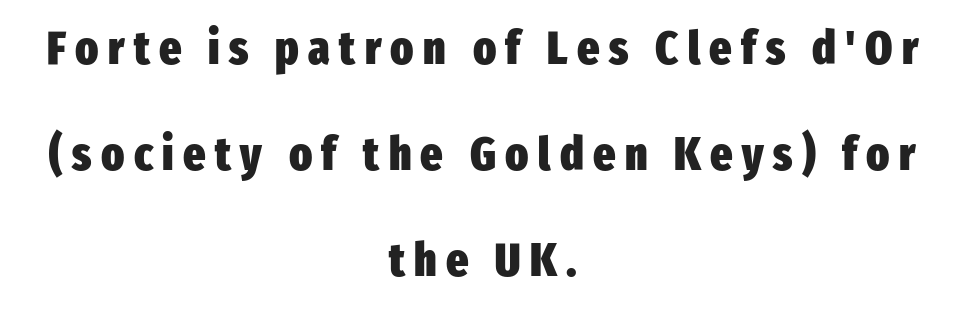
{"serif": "no", "italic": "no", "bold": "yes", "weight": "heavy", "width": "condensed", "stroke_contrast": "low", "x_height": "medium", "monospaced": "no", "underline": "no", "align": "center", "line_spacing": "loose", "line_spacing_ratio": 2.26, "letter_spacing": "wide", "letter_spacing_em": 0.2, "glyph_px": 47}
